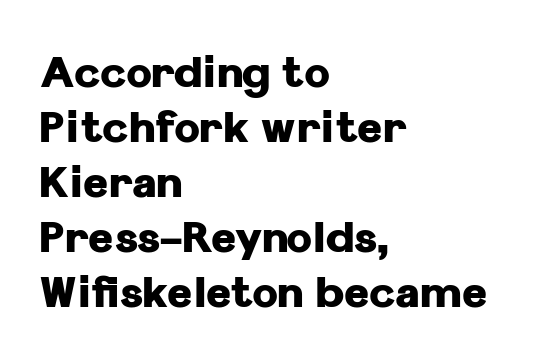
Q: Is the text bold? A: Yes.
Q: Is the text italic (slanted)? A: No, it is upright.
Q: Is the typeface a serif or a sans-serif typeface? A: Sans-serif.
Q: Is the text underlined? A: No.
Q: How is the paragraph aligned? A: Left-aligned.
Q: Is the spacing between letters normal or unusually wide? A: Normal.
Q: Is the spacing between lines tight, normal or loose? A: Normal.
Q: Width (condensed, normal, or wide)? A: Normal.
Q: Stroke contrast? A: Low.
Q: x-height? A: Medium.
Q: Monospaced? A: No.
